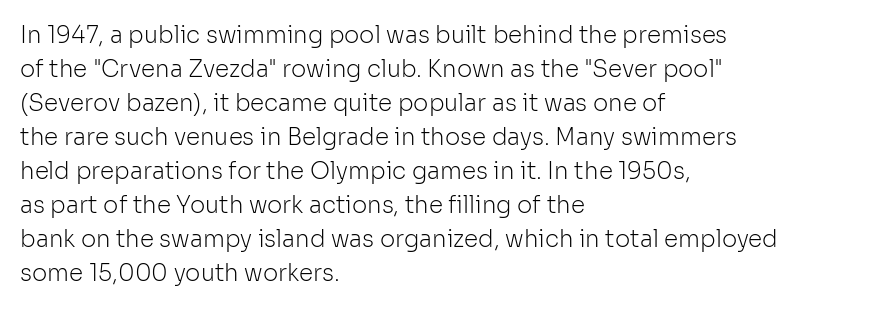
The image shows 23 px text type, upright; set left-aligned, normal line spacing (1.48x), normal letter spacing, not underlined.
